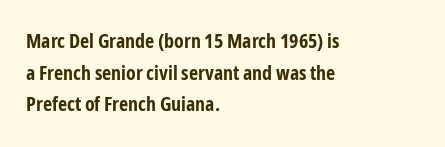
If you drew a line through each stem, it would be perfectly vertical. Nobody drew a line under any word here. A full-strength bold gives these letters their thick strokes. Honestly, the letter spacing is just normal — you wouldn't notice it. Left-aligned paragraph, ragged on the right.
